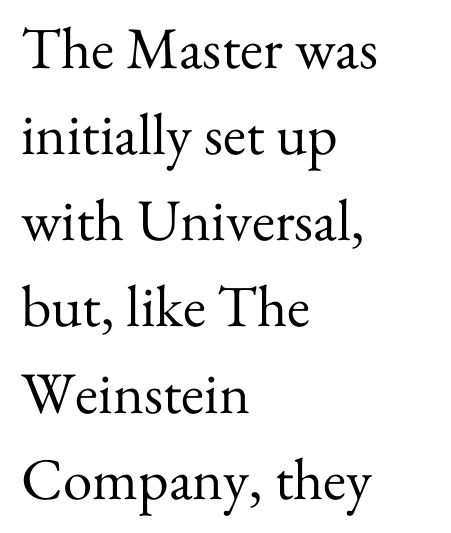
Q: Is the text bold? A: No.
Q: Is the text italic (slanted)? A: No, it is upright.
Q: Is the typeface a serif or a sans-serif typeface? A: Serif.
Q: Is the text underlined? A: No.
Q: How is the paragraph aligned? A: Left-aligned.
Q: Is the spacing between letters normal or unusually wide? A: Normal.
Q: Is the spacing between lines tight, normal or loose? A: Normal.
Q: Width (condensed, normal, or wide)? A: Normal.
Q: Stroke contrast? A: Medium.
Q: x-height? A: Small.
Q: Monospaced? A: No.
